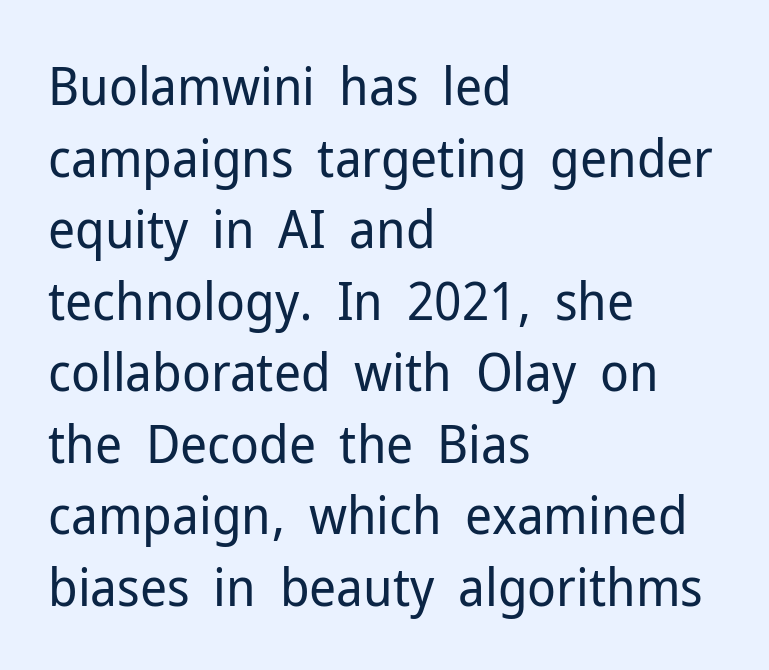
The image shows 53 px regular-weight sans-serif type, upright; set left-aligned, normal line spacing (1.35x), normal letter spacing, not underlined; low stroke contrast and a medium x-height.
